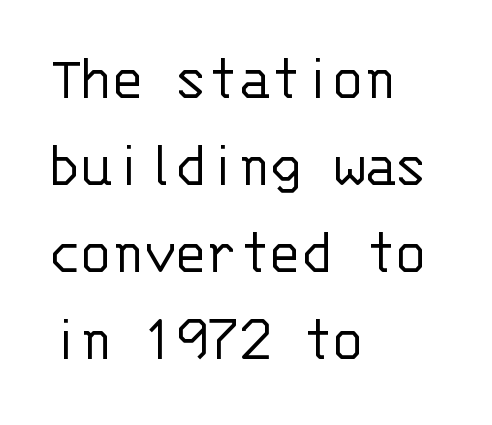
{"serif": "no", "italic": "no", "bold": "no", "weight": "light", "width": "normal", "stroke_contrast": "low", "x_height": "large", "monospaced": "yes", "underline": "no", "align": "left", "line_spacing": "normal", "line_spacing_ratio": 1.36, "letter_spacing": "normal", "letter_spacing_em": 0.0, "glyph_px": 64}
